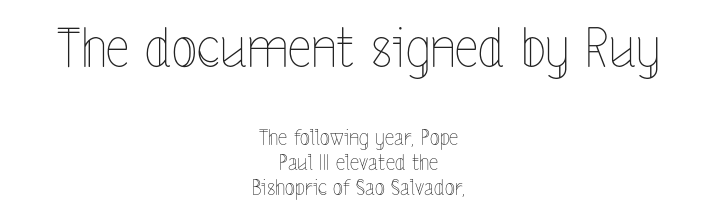
The axis of the letterforms is exactly vertical. The letters sit at their default tracking, neither squeezed nor spread. This reads as an unemphasized weight, regular at the heaviest. The designer gave the opening block more size than the closing block. Anything drawn beneath the words? Only blank space. The face used here is proportionally spaced, like ordinary book or web type.
